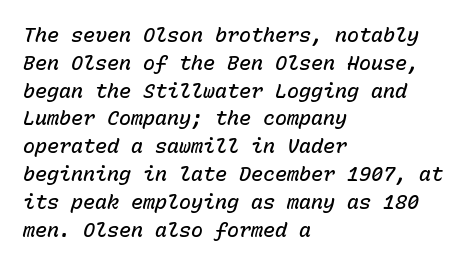
Q: Is the text bold? A: Semi-bold.
Q: Is the text italic (slanted)? A: Yes, it leans right by about 15 degrees.
Q: Is the text underlined? A: No.
Q: How is the paragraph aligned? A: Left-aligned.
Q: Is the spacing between letters normal or unusually wide? A: Normal.
Q: Is the spacing between lines tight, normal or loose? A: Normal.
